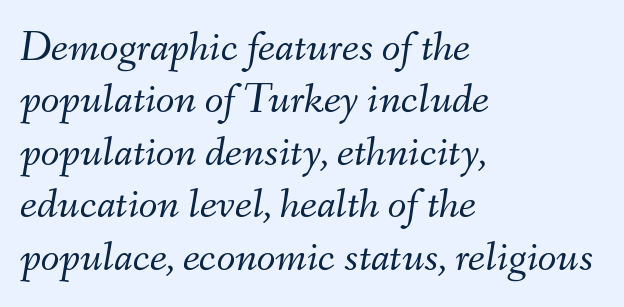
Where is the straight margin? On the left. Nobody drew a line under any word here. Do the characters align in a grid? No, the font is proportional. Compared with typical body copy, the letter spacing here is the same.
